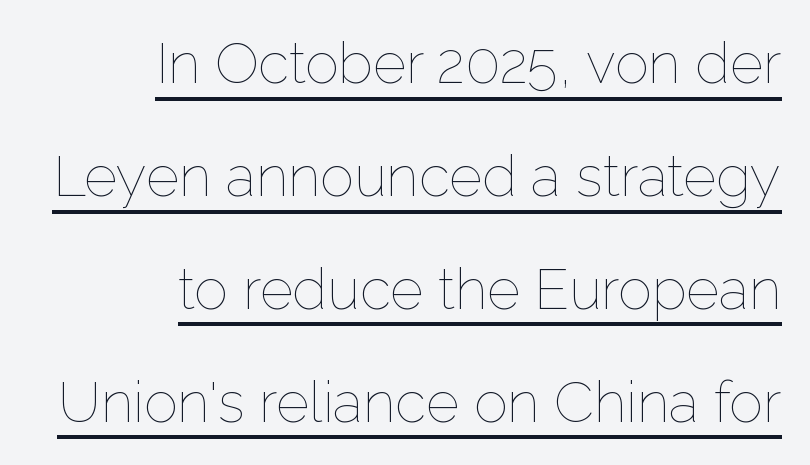
The image shows 57 px thin type, upright; set right-aligned, loose line spacing (1.98x), normal letter spacing, underlined; low stroke contrast and a medium x-height.
